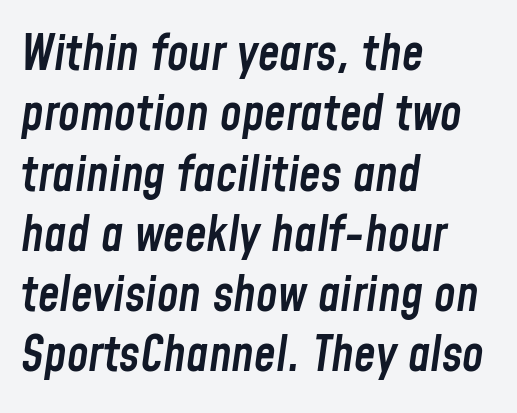
Q: Is the text bold? A: Semi-bold.
Q: Is the text italic (slanted)? A: Yes, it leans right by about 8 degrees.
Q: Is the text underlined? A: No.
Q: How is the paragraph aligned? A: Left-aligned.
Q: Is the spacing between letters normal or unusually wide? A: Normal.
Q: Width (condensed, normal, or wide)? A: Condensed.
Q: Stroke contrast? A: Low.
Q: x-height? A: Medium.
Q: Monospaced? A: No.
